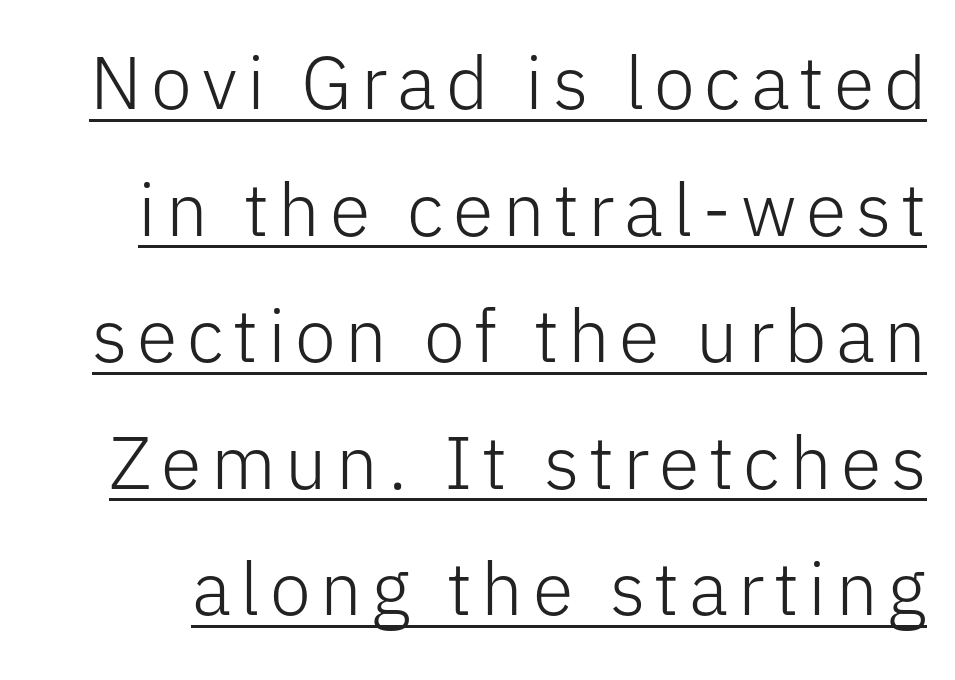
Is there any slant? The stems are plumb. The typesetter has applied underlining to the passage shown. The passage shown is typed in a proportional face where columns would drift. Stem width sits at or under what a default text font uses. This rendering employs a face without finishing strokes, i.e., a sans-serif.
